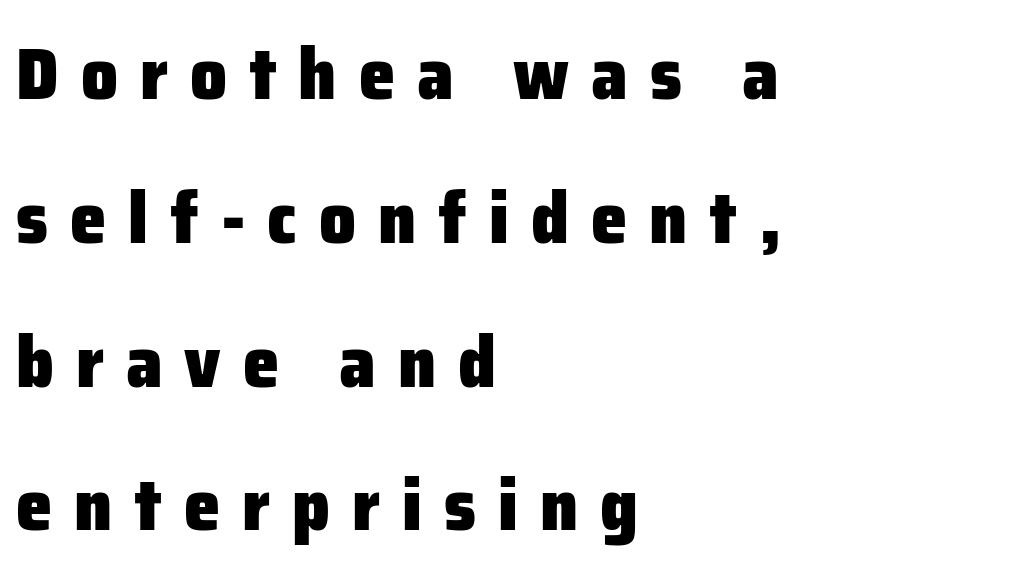
Q: Is the text bold? A: Yes.
Q: Is the text italic (slanted)? A: No, it is upright.
Q: Is the typeface a serif or a sans-serif typeface? A: Sans-serif.
Q: Is the text underlined? A: No.
Q: How is the paragraph aligned? A: Left-aligned.
Q: Is the spacing between letters normal or unusually wide? A: Unusually wide.
Q: Is the spacing between lines tight, normal or loose? A: Loose.
Q: Width (condensed, normal, or wide)? A: Normal.
Q: Stroke contrast? A: Low.
Q: x-height? A: Medium.
Q: Monospaced? A: No.
